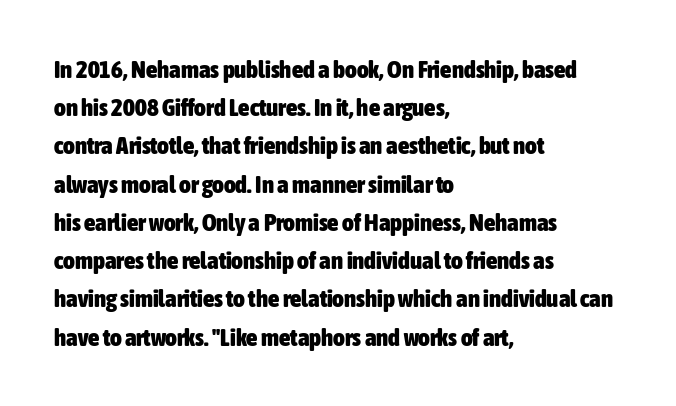
{"italic": "no", "bold": "yes", "underline": "no", "align": "left", "line_spacing": "normal", "line_spacing_ratio": 1.53, "letter_spacing": "normal", "letter_spacing_em": 0.0, "glyph_px": 25}
